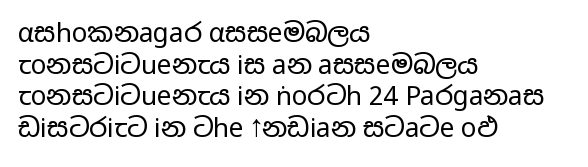
The image shows 26 px text type, upright; set left-aligned, line spacing 1.22x, normal letter spacing, not underlined.
